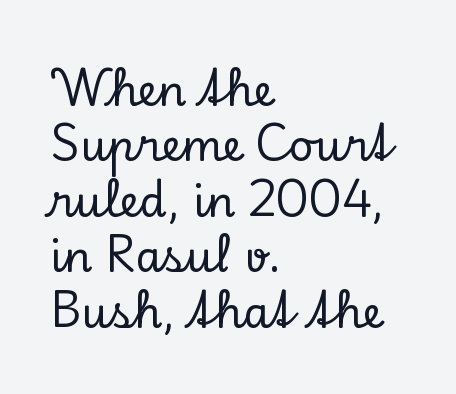
Q: Is the text italic (slanted)? A: No, it is upright.
Q: Is the text underlined? A: No.
Q: How is the paragraph aligned? A: Left-aligned.
Q: Is the spacing between letters normal or unusually wide? A: Normal.
Q: Is the spacing between lines tight, normal or loose? A: Normal.
Q: Width (condensed, normal, or wide)? A: Normal.
Q: Stroke contrast? A: Low.
Q: x-height? A: Small.
Q: Monospaced? A: No.
